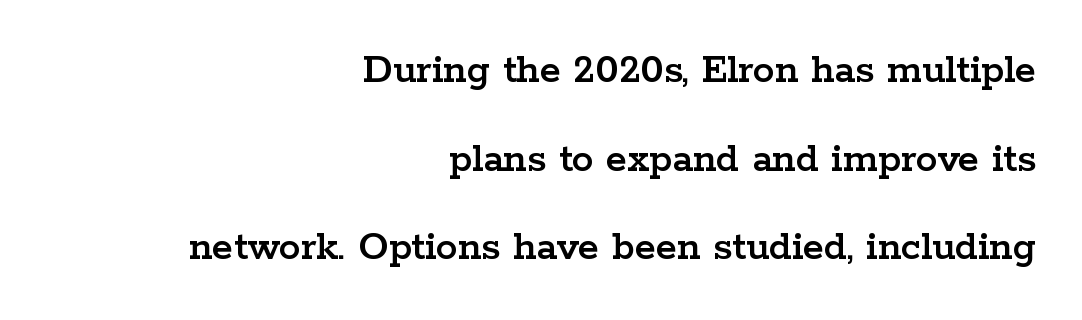
The image shows 43 px wide serif type, upright; set right-aligned, loose line spacing (2.06x), normal letter spacing, not underlined; low stroke contrast and a medium x-height.
